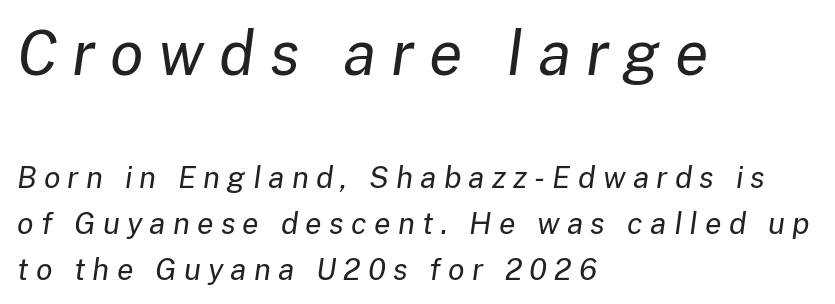
Q: Is the text bold? A: No.
Q: Is the text italic (slanted)? A: Yes, it leans right by about 8 degrees.
Q: Is the text underlined? A: No.
Q: How is the paragraph aligned? A: Left-aligned.
Q: Is the spacing between letters normal or unusually wide? A: Unusually wide.
Q: Is the spacing between lines tight, normal or loose? A: Normal.
Q: Which block of text is set in a larger size, the first (top) or the second (bottom)? A: The first (top) one.
Q: Width (condensed, normal, or wide)? A: Normal.
Q: Stroke contrast? A: Low.
Q: x-height? A: Medium.
Q: Monospaced? A: No.
